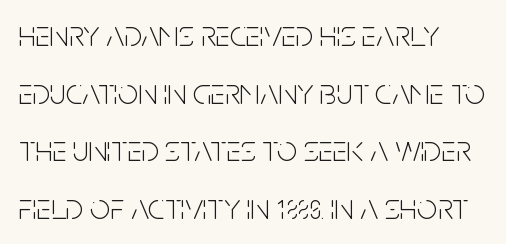
The image shows 36 px light, condensed sans-serif type, upright; set left-aligned, normal line spacing (1.6x), normal letter spacing, not underlined; low stroke contrast and a large x-height.
